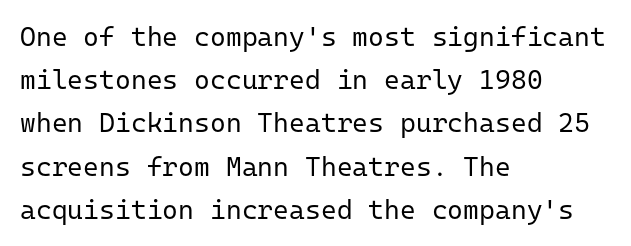
{"italic": "no", "bold": "no", "underline": "no", "align": "left", "line_spacing": "normal", "line_spacing_ratio": 1.6, "letter_spacing": "normal", "letter_spacing_em": 0.0, "glyph_px": 27}
